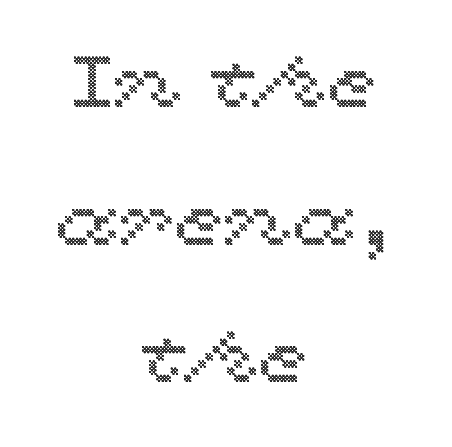
No extra tracking has been applied to these lines. The lines in this sample share a center point and differ in where they start and stop. Varying glyph widths throughout — classic text-font behaviour. Honestly, there is no underline to notice here at all.
